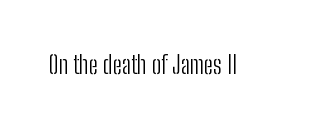
The rendering keeps characters at their native spacing. The font sits on the lighter half of the weight spectrum, regular included. Quick note: underline off. Is there any slant? The stems are plumb.
